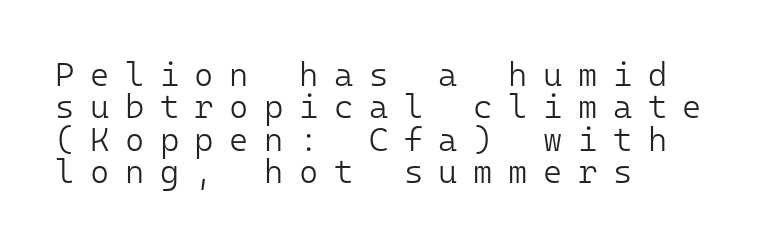
Q: Is the text bold? A: No.
Q: Is the text italic (slanted)? A: No, it is upright.
Q: Is the typeface a serif or a sans-serif typeface? A: Sans-serif.
Q: Is the text underlined? A: No.
Q: How is the paragraph aligned? A: Left-aligned.
Q: Is the spacing between letters normal or unusually wide? A: Unusually wide.
Q: Is the spacing between lines tight, normal or loose? A: Tight.
Q: Width (condensed, normal, or wide)? A: Normal.
Q: Stroke contrast? A: Low.
Q: x-height? A: Medium.
Q: Monospaced? A: Yes.
